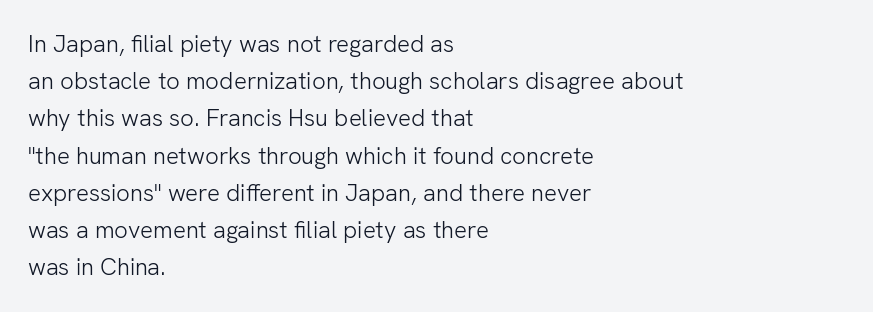
{"italic": "no", "bold": "no", "underline": "no", "align": "left", "line_spacing": "normal", "line_spacing_ratio": 1.55, "letter_spacing": "normal", "letter_spacing_em": 0.0, "glyph_px": 24}
